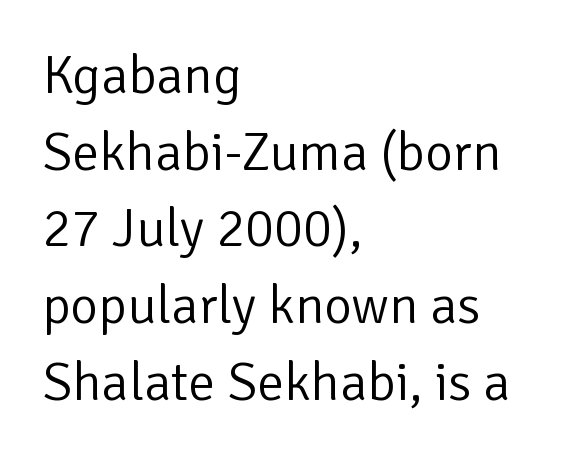
The image shows 54 px light sans-serif type, upright; set left-aligned, normal line spacing (1.42x), normal letter spacing, not underlined; low stroke contrast and a medium x-height.
